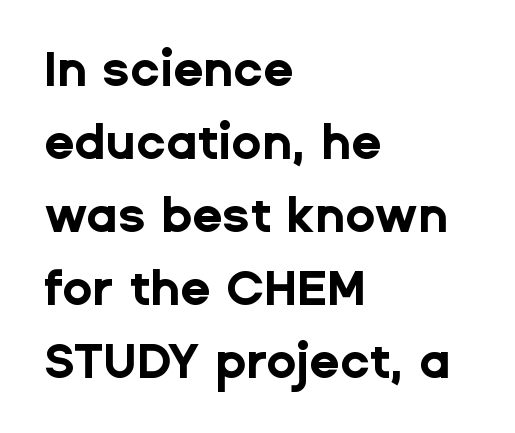
The image shows 49 px bold sans-serif type, upright; set left-aligned, normal line spacing (1.49x), normal letter spacing, not underlined; low stroke contrast and a medium x-height.
